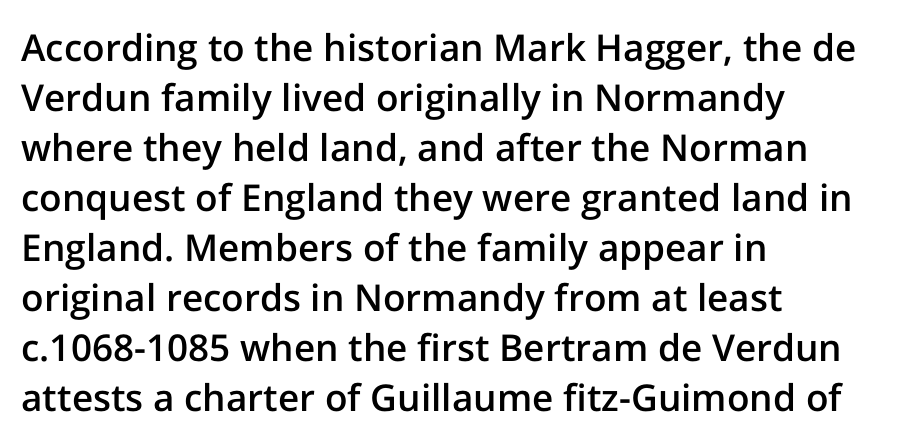
Q: Is the text bold? A: Semi-bold.
Q: Is the text italic (slanted)? A: No, it is upright.
Q: Is the typeface a serif or a sans-serif typeface? A: Sans-serif.
Q: Is the text underlined? A: No.
Q: How is the paragraph aligned? A: Left-aligned.
Q: Is the spacing between letters normal or unusually wide? A: Normal.
Q: Is the spacing between lines tight, normal or loose? A: Normal.
Q: Width (condensed, normal, or wide)? A: Normal.
Q: Stroke contrast? A: Low.
Q: x-height? A: Medium.
Q: Monospaced? A: No.
